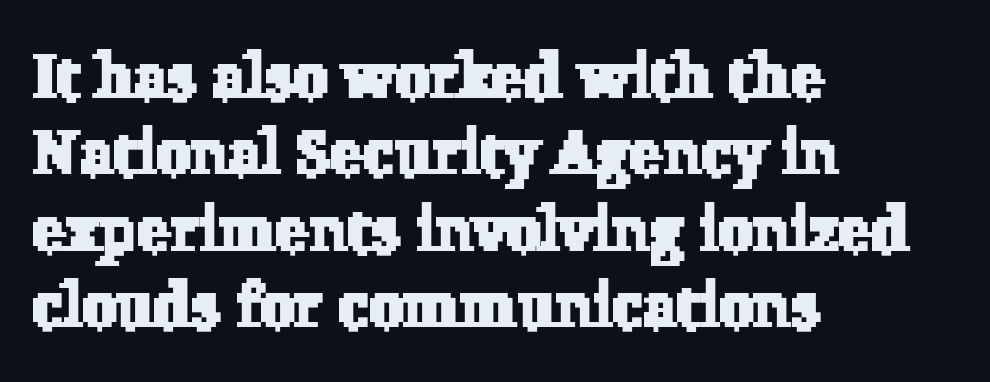
The strip under each line holds only bare page. A student would call this left alignment; a typographer would say flush left, rag right. A serif font was chosen for this passage. Here the designer chose a conventional face with non-uniform glyph widths.
